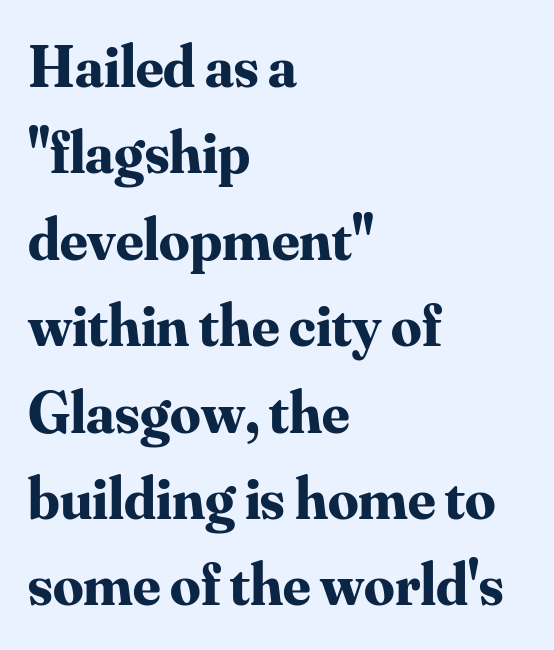
Q: Is the text bold? A: Yes.
Q: Is the text italic (slanted)? A: No, it is upright.
Q: Is the typeface a serif or a sans-serif typeface? A: Serif.
Q: Is the text underlined? A: No.
Q: How is the paragraph aligned? A: Left-aligned.
Q: Is the spacing between letters normal or unusually wide? A: Normal.
Q: Is the spacing between lines tight, normal or loose? A: Normal.
Q: Width (condensed, normal, or wide)? A: Normal.
Q: Stroke contrast? A: Medium.
Q: x-height? A: Small.
Q: Monospaced? A: No.
